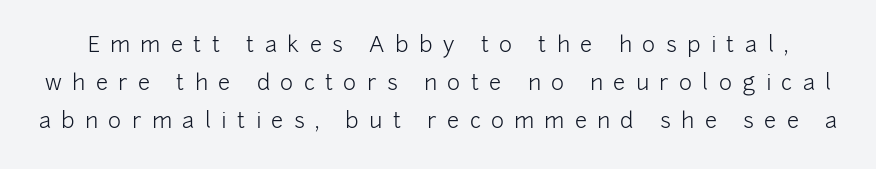
{"italic": "no", "bold": "no", "underline": "no", "line_spacing_ratio": 1.73, "letter_spacing": "wide", "letter_spacing_em": 0.47, "glyph_px": 22}
